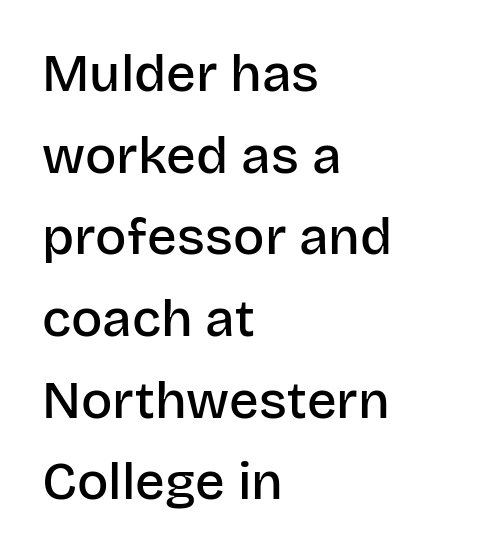
{"serif": "no", "italic": "no", "bold": "semi", "weight": "semibold", "width": "normal", "stroke_contrast": "low", "x_height": "large", "monospaced": "no", "underline": "no", "align": "left", "line_spacing": "normal", "line_spacing_ratio": 1.57, "letter_spacing": "normal", "letter_spacing_em": 0.0, "glyph_px": 52}
